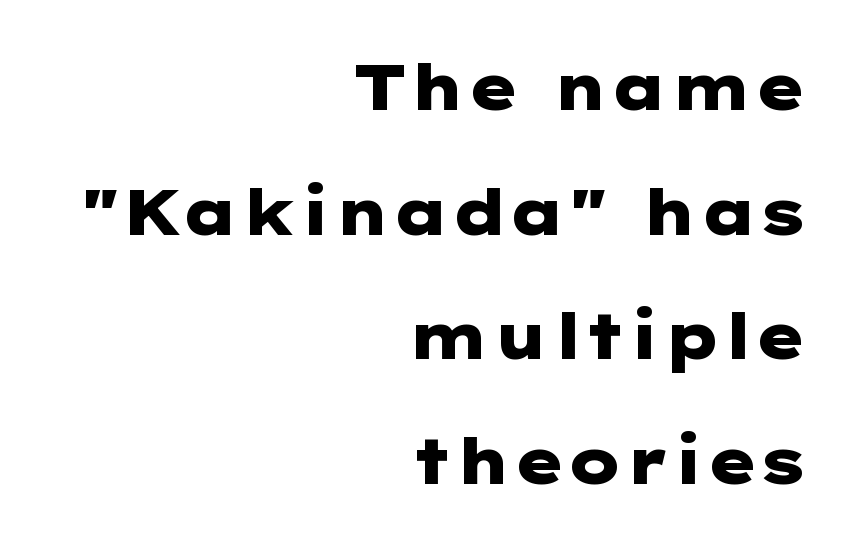
Q: Is the text bold? A: Yes.
Q: Is the text italic (slanted)? A: No, it is upright.
Q: Is the typeface a serif or a sans-serif typeface? A: Sans-serif.
Q: Is the text underlined? A: No.
Q: How is the paragraph aligned? A: Right-aligned.
Q: Is the spacing between letters normal or unusually wide? A: Normal.
Q: Is the spacing between lines tight, normal or loose? A: Loose.
Q: Width (condensed, normal, or wide)? A: Wide.
Q: Stroke contrast? A: Low.
Q: x-height? A: Medium.
